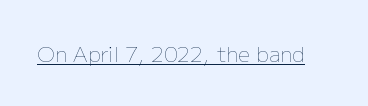
{"italic": "no", "bold": "no", "underline": "yes", "letter_spacing": "normal", "letter_spacing_em": 0.0, "glyph_px": 21}
